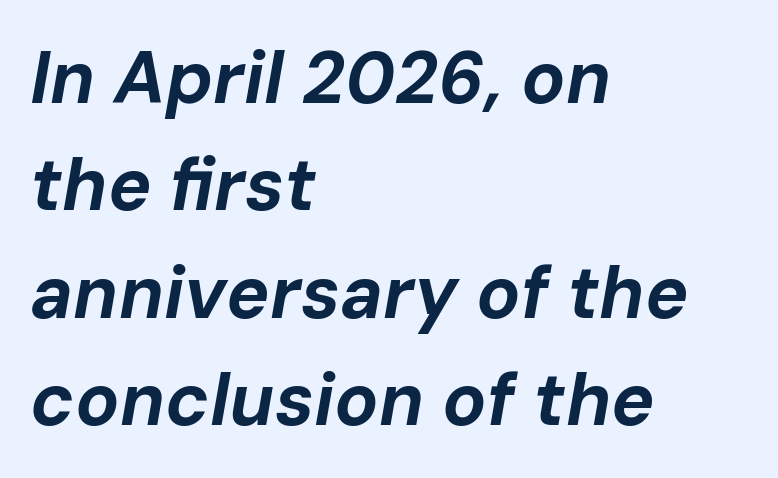
The image shows 73 px bold type, italic (leaning right); set left-aligned, normal line spacing (1.47x), normal letter spacing, not underlined; low stroke contrast and a medium x-height.
